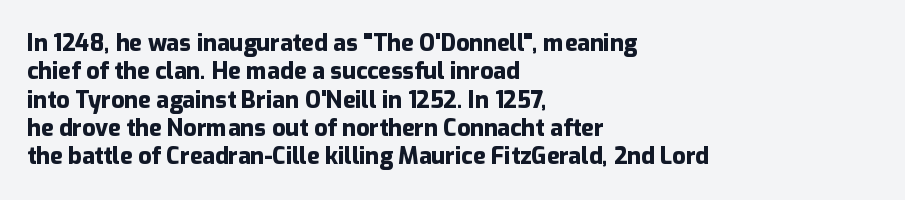
{"italic": "no", "bold": "yes", "underline": "no", "align": "left", "line_spacing_ratio": 1.23, "letter_spacing": "normal", "letter_spacing_em": 0.0, "glyph_px": 23}
